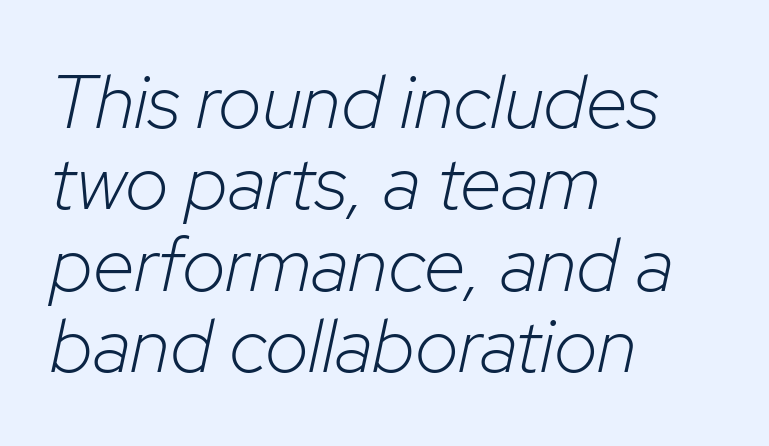
{"italic": "yes", "lean": "right", "slant_degrees": 12, "bold": "no", "weight": "light", "width": "normal", "stroke_contrast": "low", "x_height": "medium", "monospaced": "no", "underline": "no", "align": "left", "line_spacing": "tight", "line_spacing_ratio": 1.07, "letter_spacing": "normal", "letter_spacing_em": 0.0, "glyph_px": 76}
